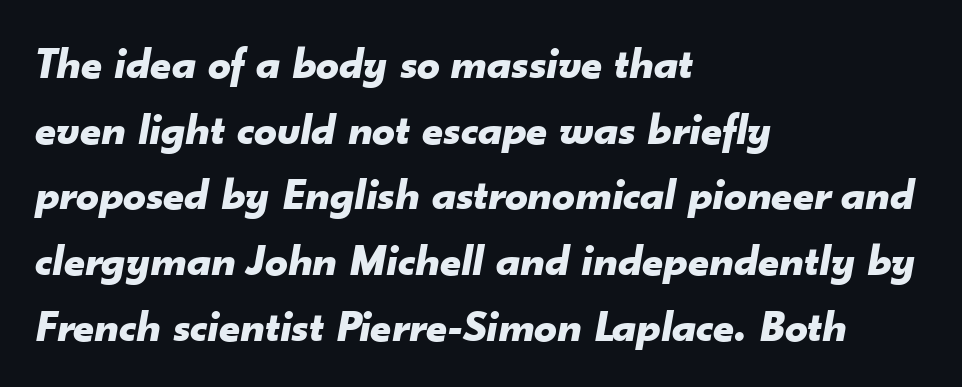
The image shows 45 px bold type, italic (leaning right); set left-aligned, normal line spacing (1.46x), normal letter spacing, not underlined; low stroke contrast and a small x-height.
